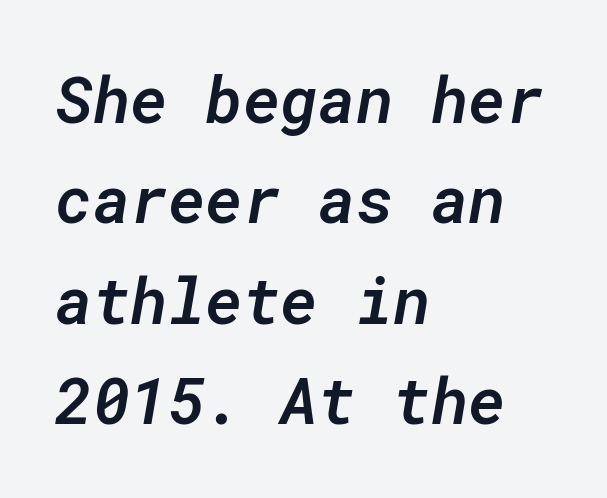
{"italic": "yes", "lean": "right", "slant_degrees": 10, "bold": "semi", "weight": "semibold", "width": "normal", "stroke_contrast": "low", "x_height": "medium", "monospaced": "yes", "underline": "no", "align": "left", "line_spacing": "normal", "line_spacing_ratio": 1.57, "letter_spacing": "normal", "letter_spacing_em": 0.0, "glyph_px": 64}
